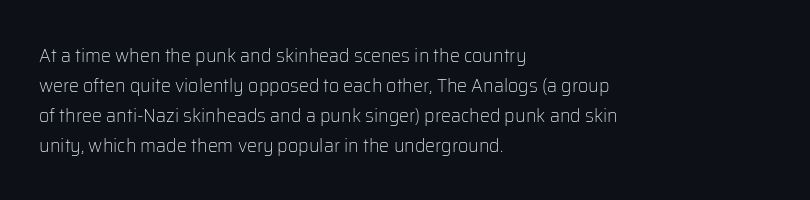
The image shows 20 px text type, upright; set left-aligned, normal line spacing (1.5x), normal letter spacing, not underlined.
